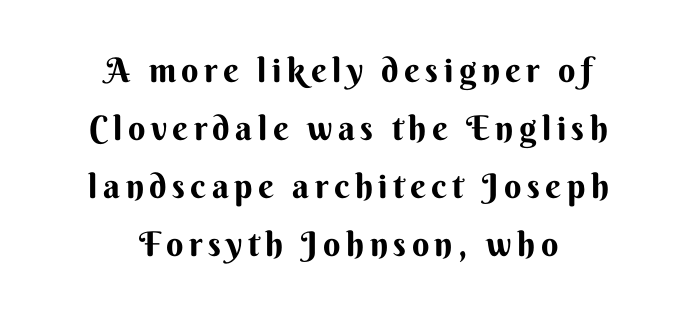
The image shows 34 px bold sans-serif type, upright; set centered, line spacing 1.71x, not underlined; medium stroke contrast and a small x-height.
